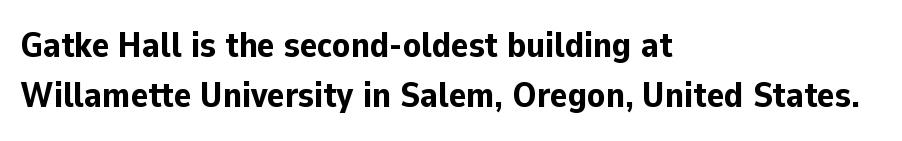
The image shows 36 px bold sans-serif type, upright; set left-aligned, normal line spacing (1.4x), normal letter spacing, not underlined; low stroke contrast and a medium x-height.
